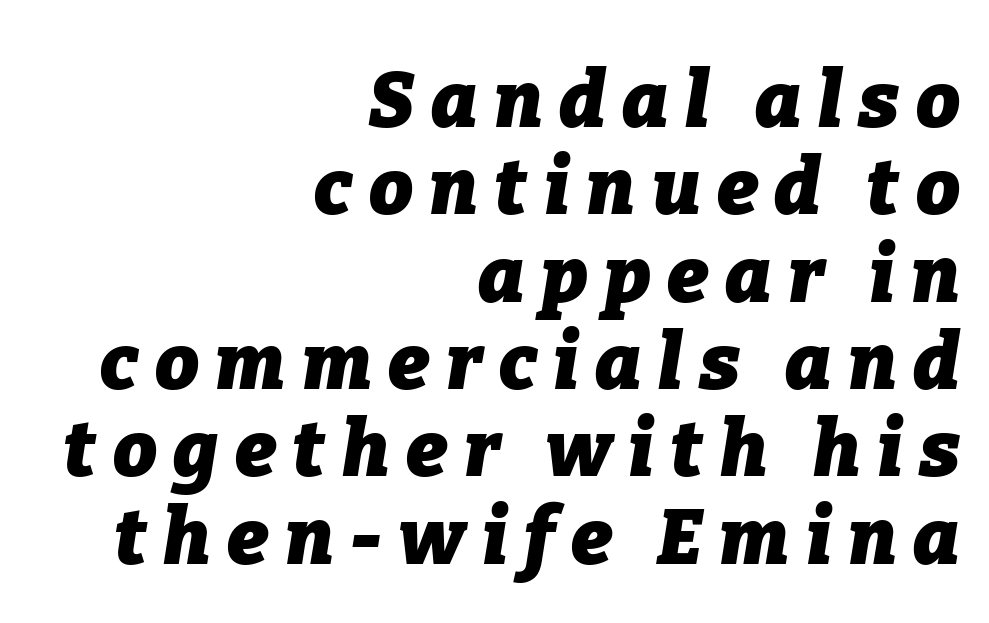
Q: Is the text bold? A: Yes.
Q: Is the text italic (slanted)? A: Yes, it leans right by about 9 degrees.
Q: Is the text underlined? A: No.
Q: How is the paragraph aligned? A: Right-aligned.
Q: Is the spacing between letters normal or unusually wide? A: Unusually wide.
Q: Is the spacing between lines tight, normal or loose? A: Tight.
Q: Width (condensed, normal, or wide)? A: Normal.
Q: Stroke contrast? A: Low.
Q: x-height? A: Medium.
Q: Monospaced? A: No.
